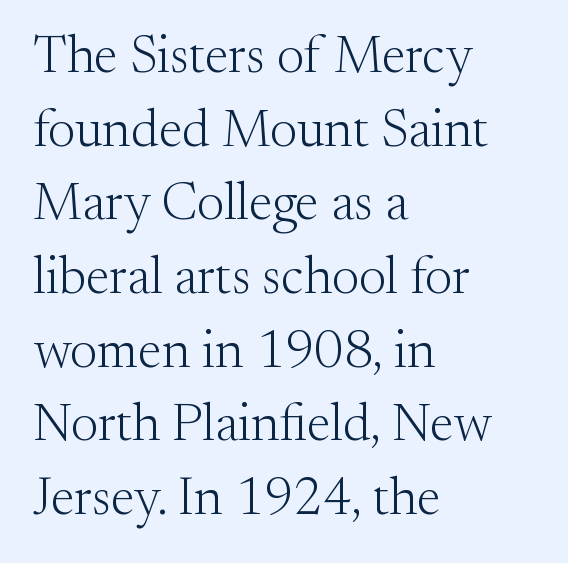
Bold? No — there's no thickening of the strokes. The ragged edge is on the right, which tells us the setting is flush left. In terms of posture, this sample is upright. The area under the type is left untouched.
